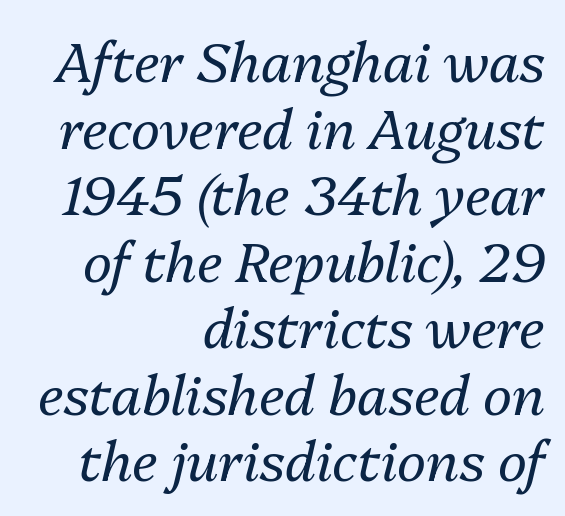
The image shows 55 px regular-weight type, italic (leaning right); set right-aligned, line spacing 1.21x, normal letter spacing, not underlined; medium stroke contrast and a medium x-height.
